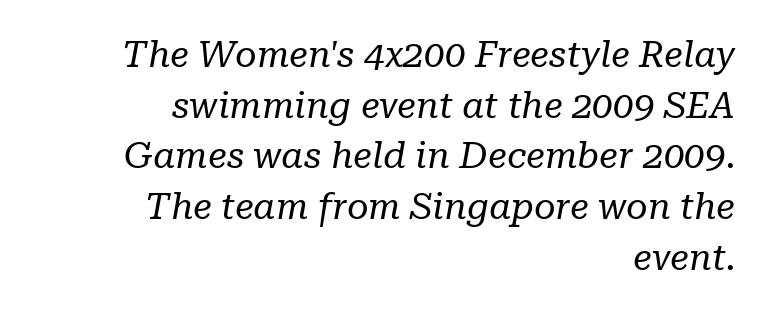
Q: Is the text bold? A: No.
Q: Is the text italic (slanted)? A: Yes, it leans right by about 10 degrees.
Q: Is the typeface a serif or a sans-serif typeface? A: Serif.
Q: Is the text underlined? A: No.
Q: How is the paragraph aligned? A: Right-aligned.
Q: Is the spacing between letters normal or unusually wide? A: Normal.
Q: Is the spacing between lines tight, normal or loose? A: Normal.
Q: Width (condensed, normal, or wide)? A: Normal.
Q: Stroke contrast? A: Low.
Q: x-height? A: Medium.
Q: Monospaced? A: No.
